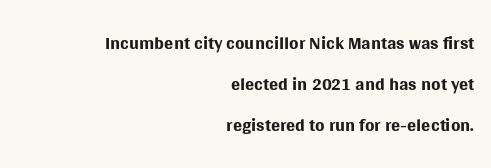
The letterforms sit at book weight or below. Students, observe: this is what conventionally led text looks like. Type without underlining. The paragraph has a hard right edge and a soft left edge. Vertical strokes here are truly vertical. How are the letters spaced? Ordinarily, with no added tracking.
